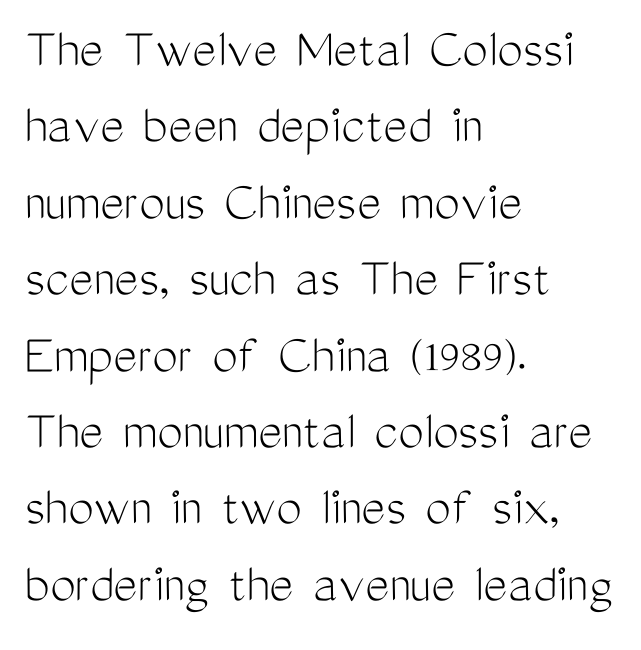
The designer went with a sans here, leaving each stem footless. Style check: upright. Caption: face not bold, strokes unweighted. The tracking reads as untouched default to a designer's eye.
